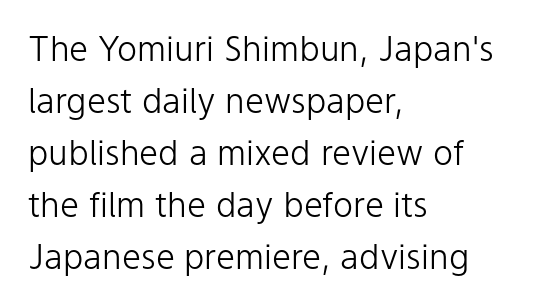
Q: Is the text bold? A: No.
Q: Is the text italic (slanted)? A: No, it is upright.
Q: Is the typeface a serif or a sans-serif typeface? A: Sans-serif.
Q: Is the text underlined? A: No.
Q: How is the paragraph aligned? A: Left-aligned.
Q: Is the spacing between letters normal or unusually wide? A: Normal.
Q: Is the spacing between lines tight, normal or loose? A: Normal.
Q: Width (condensed, normal, or wide)? A: Normal.
Q: Stroke contrast? A: Low.
Q: x-height? A: Medium.
Q: Monospaced? A: No.
